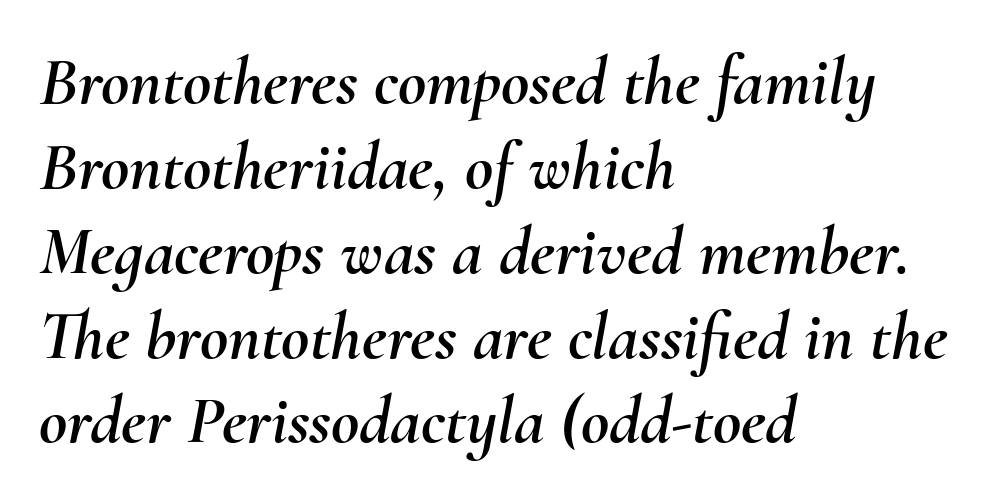
The image shows 69 px text type, italic (leaning right); set left-aligned, line spacing 1.23x, normal letter spacing, not underlined; medium stroke contrast and a small x-height.
